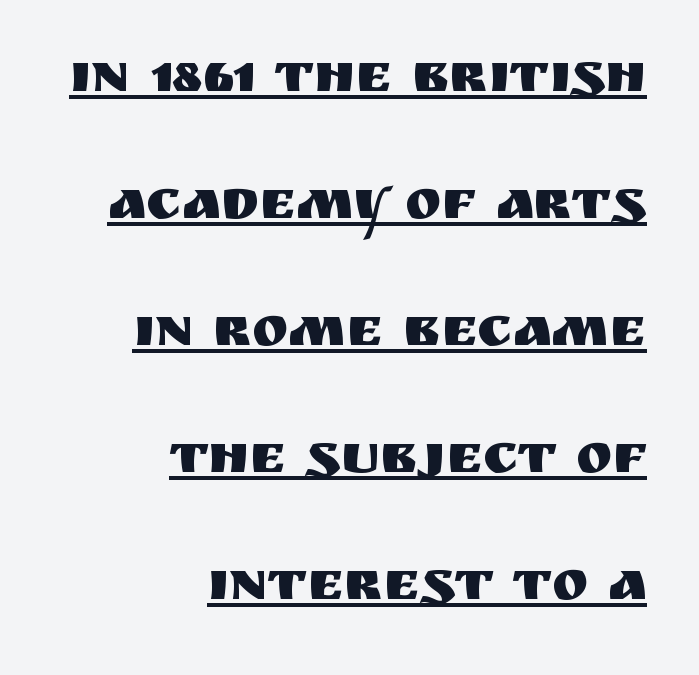
One-word summary of the alignment: right. The typesetter has applied underlining to the passage shown. Look at the bottom of the vertical strokes: they stop flat, with no serifs. Characters remain perfectly vertical along every line. Note the varied advance widths — an 'i' is clearly narrower than an 'm'. What's the leading like? Stretched, with rows far apart.
